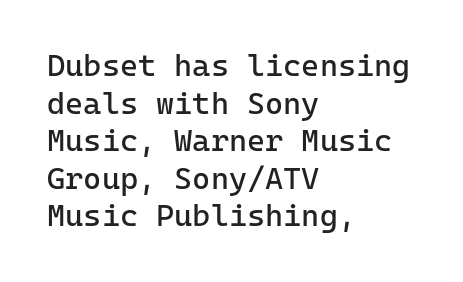
{"serif": "no", "italic": "no", "bold": "no", "weight": "regular", "width": "normal", "stroke_contrast": "low", "x_height": "medium", "monospaced": "yes", "underline": "no", "align": "left", "line_spacing_ratio": 1.21, "letter_spacing": "normal", "letter_spacing_em": 0.0, "glyph_px": 31}
